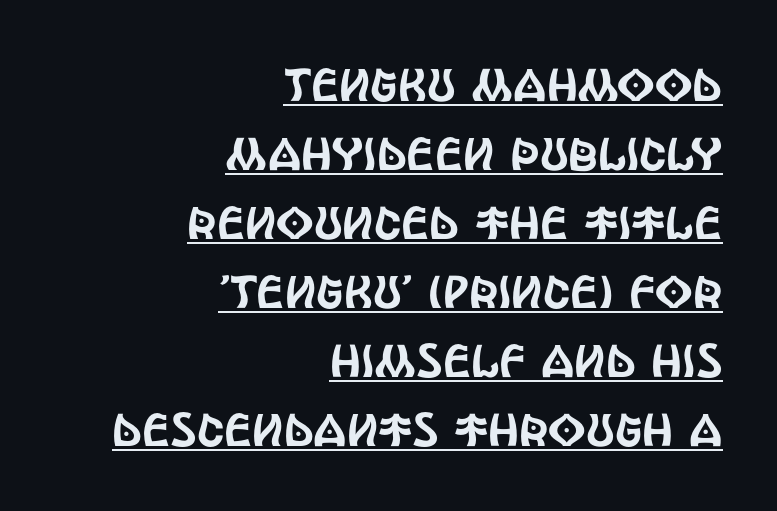
The image shows 46 px condensed sans-serif type, upright; set right-aligned, normal line spacing (1.5x), normal letter spacing, underlined; a large x-height.
